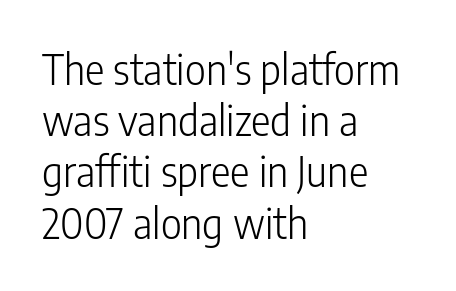
Q: Is the text bold? A: No.
Q: Is the text italic (slanted)? A: No, it is upright.
Q: Is the typeface a serif or a sans-serif typeface? A: Sans-serif.
Q: Is the text underlined? A: No.
Q: How is the paragraph aligned? A: Left-aligned.
Q: Is the spacing between letters normal or unusually wide? A: Normal.
Q: Is the spacing between lines tight, normal or loose? A: Normal.
Q: Width (condensed, normal, or wide)? A: Condensed.
Q: Stroke contrast? A: Low.
Q: x-height? A: Medium.
Q: Monospaced? A: No.
